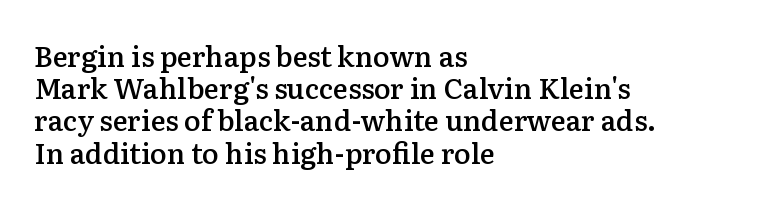
{"serif": "yes", "italic": "no", "bold": "semi", "weight": "semibold", "width": "normal", "stroke_contrast": "low", "x_height": "medium", "monospaced": "no", "underline": "no", "align": "left", "line_spacing": "tight", "line_spacing_ratio": 1.15, "letter_spacing": "normal", "letter_spacing_em": 0.0, "glyph_px": 28}
